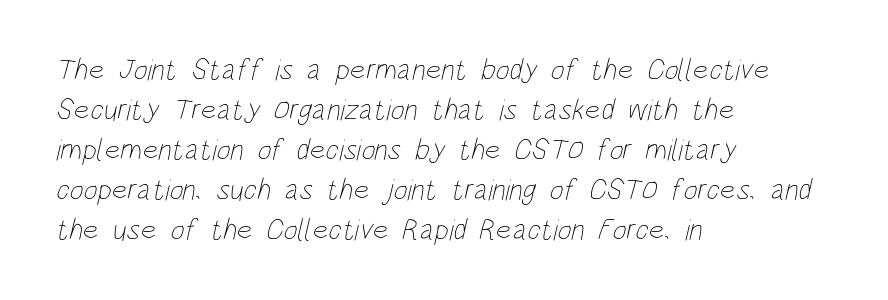
The image shows 30 px thin, condensed type; set left-aligned, normal line spacing (1.33x), normal letter spacing, not underlined; low stroke contrast and a large x-height.
